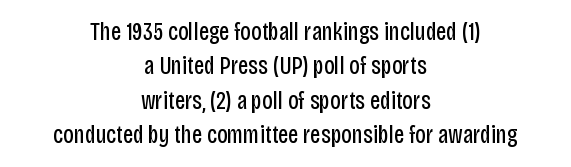
The image shows 25 px text type, upright; set centered, normal line spacing (1.38x), normal letter spacing, not underlined.
